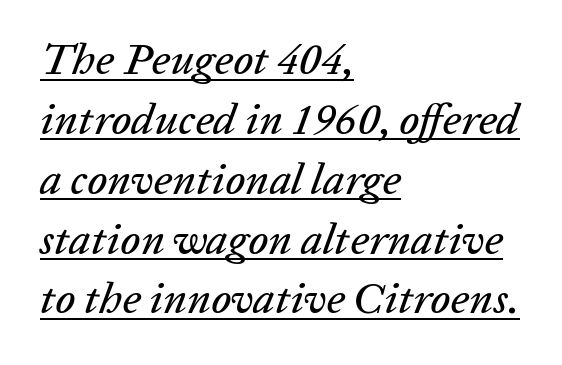
{"italic": "yes", "lean": "right", "slant_degrees": 20, "width": "normal", "stroke_contrast": "low", "x_height": "medium", "monospaced": "no", "underline": "yes", "align": "left", "line_spacing": "normal", "line_spacing_ratio": 1.36, "letter_spacing": "normal", "letter_spacing_em": 0.0, "glyph_px": 44}
